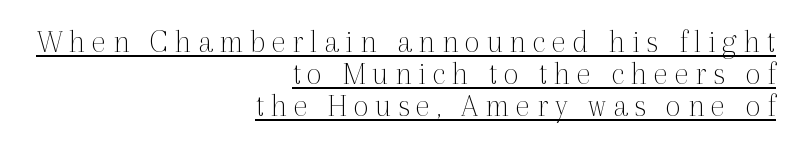
Q: Is the text bold? A: No.
Q: Is the text italic (slanted)? A: No, it is upright.
Q: Is the typeface a serif or a sans-serif typeface? A: Serif.
Q: Is the text underlined? A: Yes.
Q: How is the paragraph aligned? A: Right-aligned.
Q: Is the spacing between letters normal or unusually wide? A: Unusually wide.
Q: Is the spacing between lines tight, normal or loose? A: Tight.
Q: Width (condensed, normal, or wide)? A: Normal.
Q: x-height? A: Medium.
Q: Monospaced? A: No.
